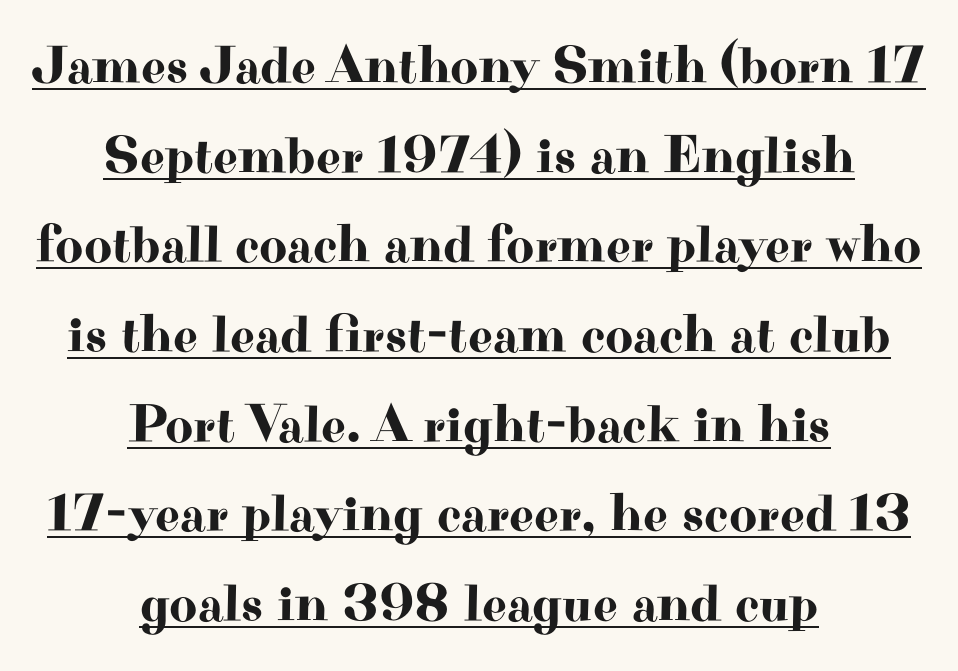
Q: Is the text italic (slanted)? A: No, it is upright.
Q: Is the typeface a serif or a sans-serif typeface? A: Serif.
Q: Is the text underlined? A: Yes.
Q: How is the paragraph aligned? A: Centered.
Q: Is the spacing between letters normal or unusually wide? A: Normal.
Q: Is the spacing between lines tight, normal or loose? A: Normal.
Q: Width (condensed, normal, or wide)? A: Wide.
Q: Stroke contrast? A: High.
Q: x-height? A: Small.
Q: Monospaced? A: No.
